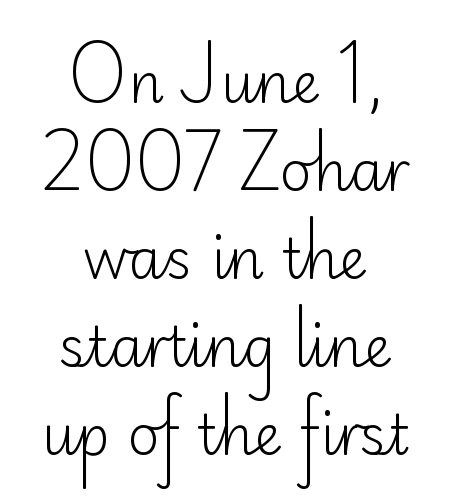
The paragraph shown floats in the horizontal middle. Nope, not italic — everything's standing straight. Observe the ordinary spacing: letters are neighbours, not strangers. Horizontal bands of white between lines are of average thickness.
